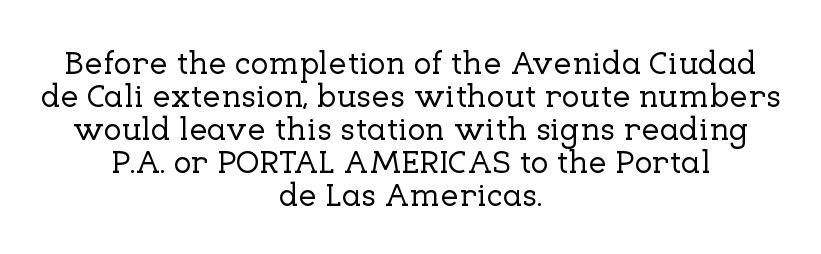
{"serif": "yes", "italic": "no", "width": "normal", "stroke_contrast": "low", "x_height": "medium", "monospaced": "no", "underline": "no", "align": "center", "line_spacing": "tight", "line_spacing_ratio": 1.0, "letter_spacing": "normal", "letter_spacing_em": 0.0, "glyph_px": 33}
